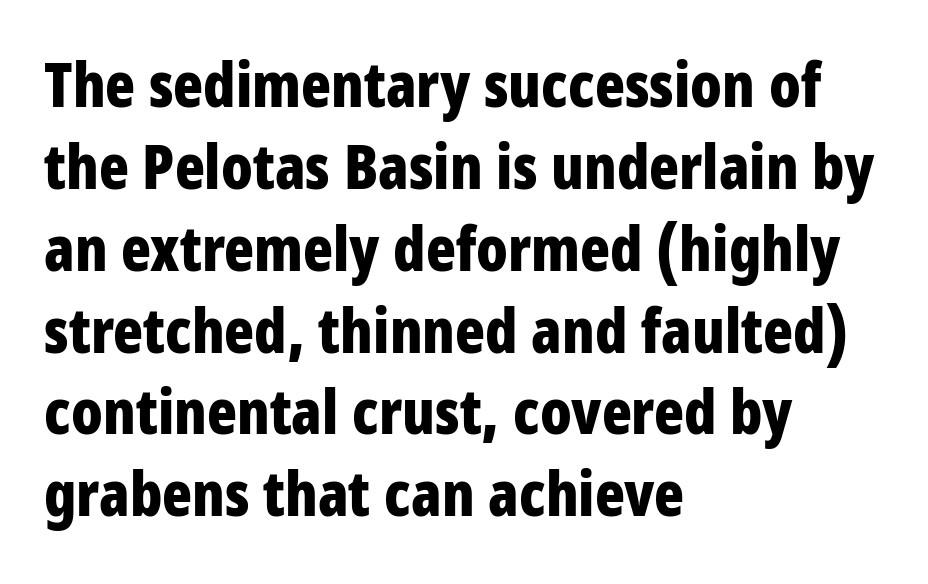
{"serif": "no", "italic": "no", "bold": "yes", "weight": "bold", "width": "condensed", "stroke_contrast": "low", "x_height": "large", "monospaced": "no", "underline": "no", "align": "left", "line_spacing": "normal", "line_spacing_ratio": 1.32, "letter_spacing": "normal", "letter_spacing_em": 0.0, "glyph_px": 62}
